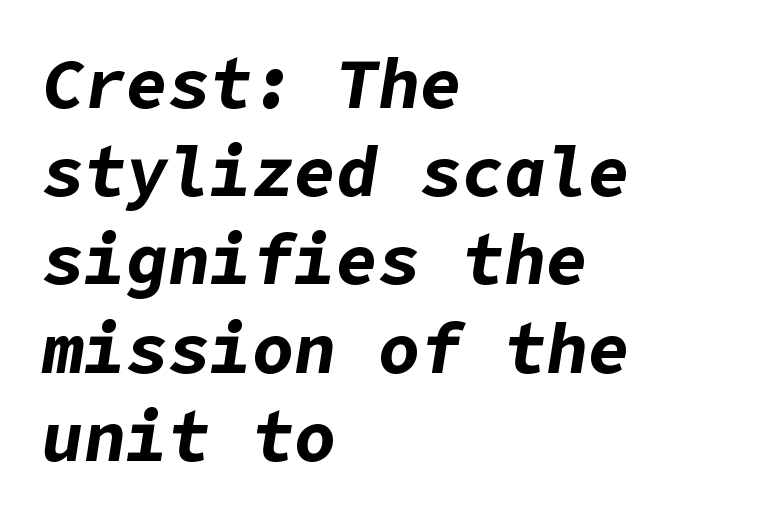
Q: Is the text bold? A: Yes.
Q: Is the text italic (slanted)? A: Yes, it leans right by about 9 degrees.
Q: Is the text underlined? A: No.
Q: How is the paragraph aligned? A: Left-aligned.
Q: Is the spacing between letters normal or unusually wide? A: Normal.
Q: Is the spacing between lines tight, normal or loose? A: Normal.
Q: Width (condensed, normal, or wide)? A: Normal.
Q: Stroke contrast? A: Low.
Q: x-height? A: Medium.
